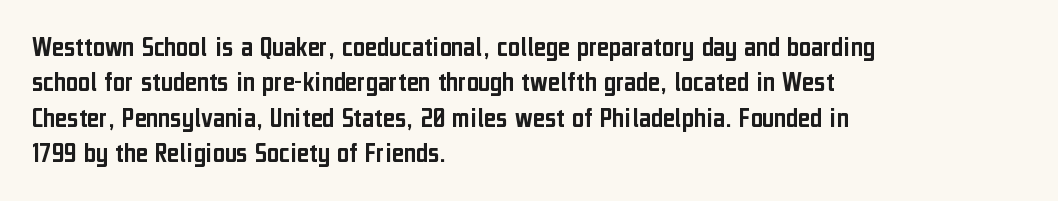
The image shows 29 px condensed sans-serif type, upright; set left-aligned, line spacing 1.22x, normal letter spacing, not underlined; low stroke contrast and a medium x-height.
